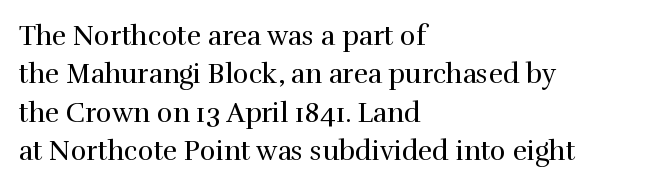
The image shows 27 px text type, upright; set left-aligned, normal line spacing (1.42x), normal letter spacing, not underlined.
